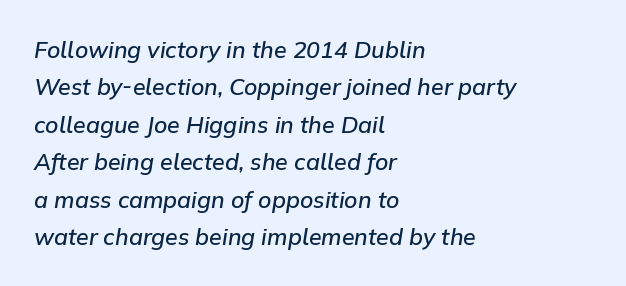
Q: Is the text bold? A: Semi-bold.
Q: Is the text italic (slanted)? A: Yes, it leans right by about 9 degrees.
Q: Is the text underlined? A: No.
Q: How is the paragraph aligned? A: Left-aligned.
Q: Is the spacing between letters normal or unusually wide? A: Normal.
Q: Is the spacing between lines tight, normal or loose? A: Normal.
